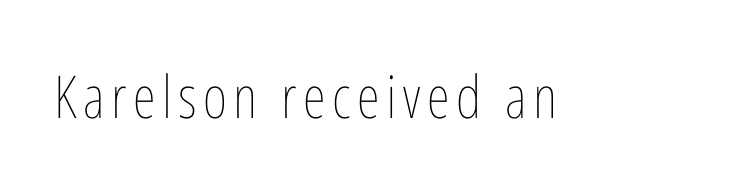
The gap between lines stays unmarked. The passage shown is typed in a proportional face where columns would drift. Unbolded letterforms with no extra heft. Ordinary non-slanted type is in use.
